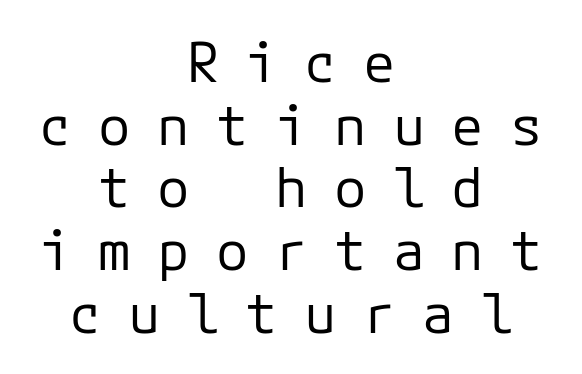
The image shows 54 px regular-weight sans-serif type, upright; set centered, line spacing 1.16x, unusually wide letter spacing (+0.49 em), not underlined; low stroke contrast and a medium x-height.
